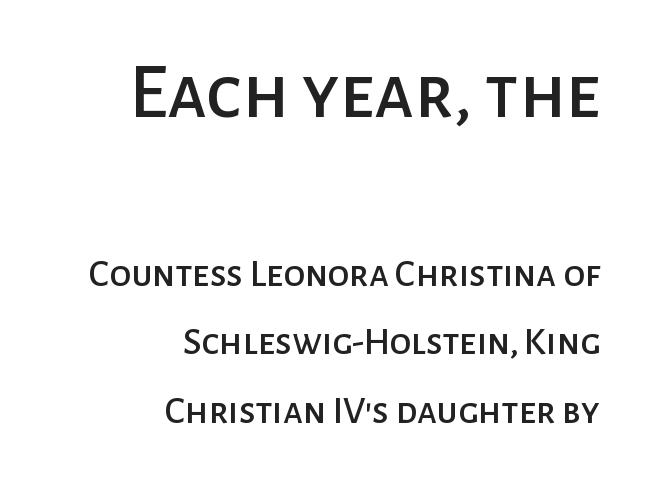
The image shows 78 px sans-serif type, upright; set right-aligned, line spacing 1.76x, normal letter spacing, not underlined; the first (top) block is 2.0x larger; low stroke contrast and a medium x-height.
